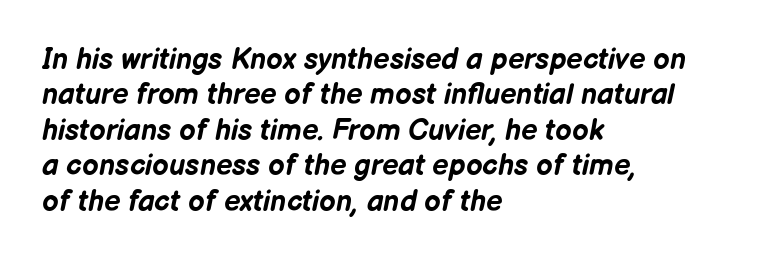
{"italic": "yes", "lean": "right", "slant_degrees": 12, "bold": "yes", "weight": "bold", "width": "normal", "stroke_contrast": "low", "x_height": "medium", "monospaced": "no", "underline": "no", "align": "left", "line_spacing_ratio": 1.22, "letter_spacing": "normal", "letter_spacing_em": 0.0, "glyph_px": 29}
